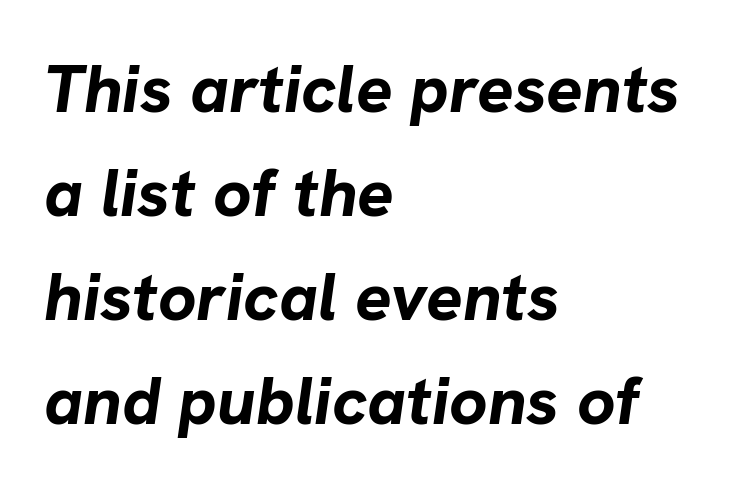
The image shows 68 px bold type, italic (leaning right); set left-aligned, normal line spacing (1.53x), normal letter spacing, not underlined; low stroke contrast and a medium x-height.
